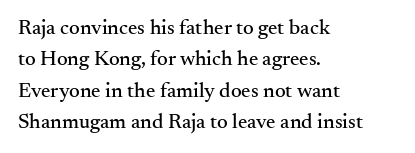
Q: Is the text italic (slanted)? A: No, it is upright.
Q: Is the text underlined? A: No.
Q: How is the paragraph aligned? A: Left-aligned.
Q: Is the spacing between letters normal or unusually wide? A: Normal.
Q: Is the spacing between lines tight, normal or loose? A: Normal.
